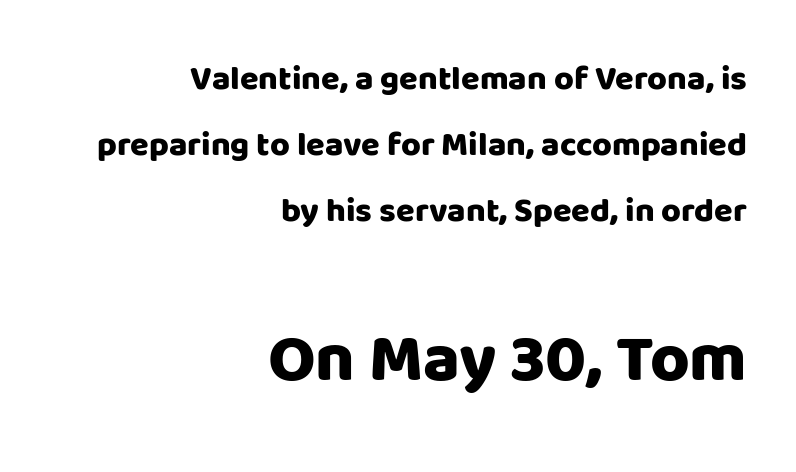
The image shows 68 px heavy sans-serif type, upright; set right-aligned, loose line spacing (1.94x), normal letter spacing, not underlined; the second (bottom) block is 2.0x larger; low stroke contrast and a large x-height.
